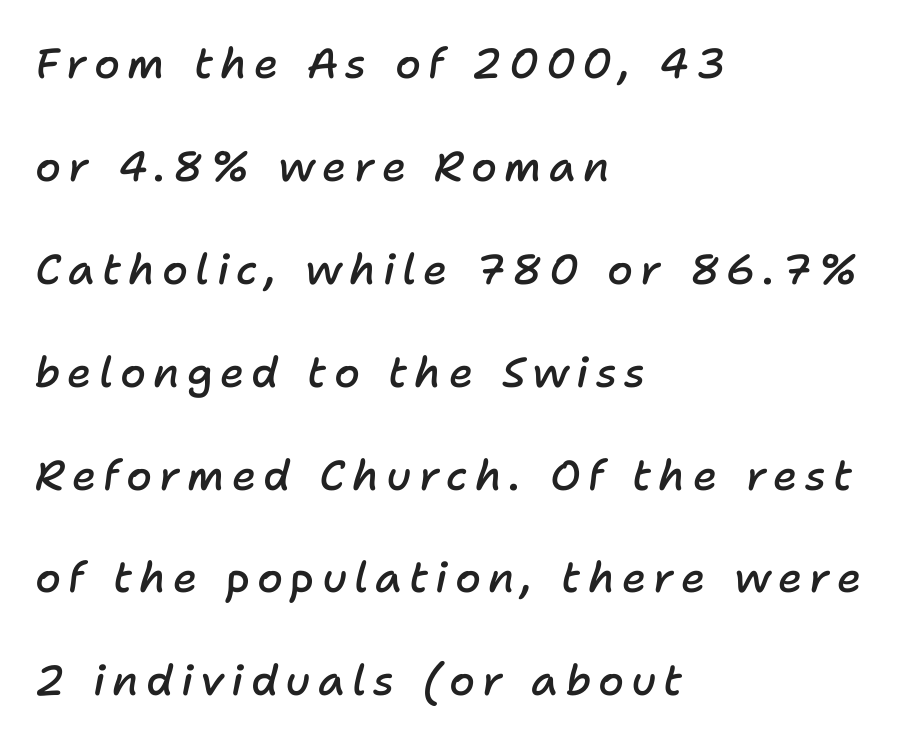
Q: Is the text bold? A: Semi-bold.
Q: Is the text italic (slanted)? A: Yes, it leans right by about 11 degrees.
Q: Is the text underlined? A: No.
Q: How is the paragraph aligned? A: Left-aligned.
Q: Is the spacing between lines tight, normal or loose? A: Loose.
Q: Width (condensed, normal, or wide)? A: Normal.
Q: Stroke contrast? A: Low.
Q: x-height? A: Medium.
Q: Monospaced? A: No.
